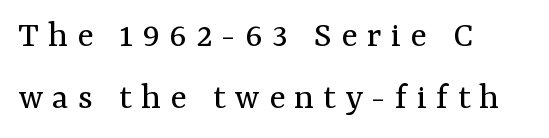
{"serif": "yes", "italic": "no", "bold": "no", "weight": "regular", "width": "normal", "stroke_contrast": "medium", "x_height": "medium", "monospaced": "no", "underline": "no", "align": "left", "line_spacing": "normal", "line_spacing_ratio": 1.64, "letter_spacing": "wide", "letter_spacing_em": 0.24, "glyph_px": 38}
